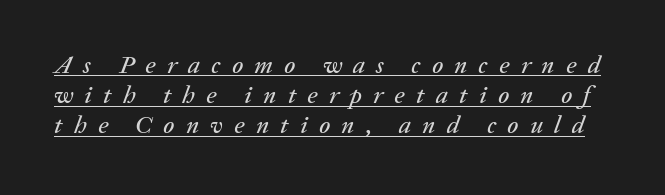
The image shows 25 px text type, italic (leaning right); set line spacing 1.21x, unusually wide letter spacing (+0.45 em), underlined.
